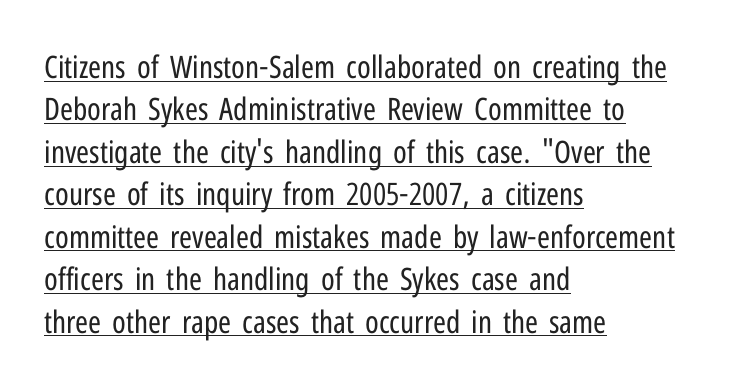
Q: Is the text bold? A: No.
Q: Is the text italic (slanted)? A: No, it is upright.
Q: Is the typeface a serif or a sans-serif typeface? A: Sans-serif.
Q: Is the text underlined? A: Yes.
Q: How is the paragraph aligned? A: Left-aligned.
Q: Is the spacing between letters normal or unusually wide? A: Normal.
Q: Is the spacing between lines tight, normal or loose? A: Normal.
Q: Width (condensed, normal, or wide)? A: Condensed.
Q: Stroke contrast? A: Low.
Q: x-height? A: Medium.
Q: Monospaced? A: No.
